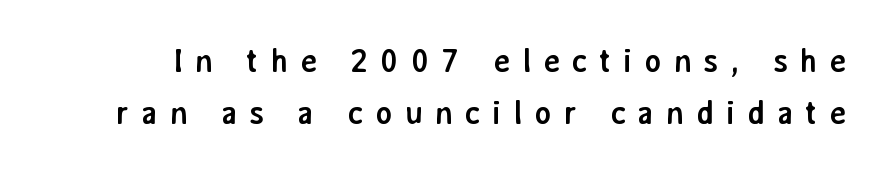
The image shows 32 px semibold sans-serif type, upright; set normal line spacing (1.62x), unusually wide letter spacing (+0.37 em), not underlined; low stroke contrast and a medium x-height.
